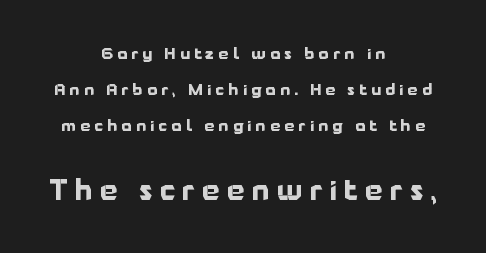
Q: Is the text bold? A: Yes.
Q: Is the text italic (slanted)? A: No, it is upright.
Q: Is the typeface a serif or a sans-serif typeface? A: Sans-serif.
Q: Is the text underlined? A: No.
Q: How is the paragraph aligned? A: Centered.
Q: Is the spacing between letters normal or unusually wide? A: Unusually wide.
Q: Is the spacing between lines tight, normal or loose? A: Loose.
Q: Which block of text is set in a larger size, the first (top) or the second (bottom)? A: The second (bottom) one.
Q: Width (condensed, normal, or wide)? A: Normal.
Q: Stroke contrast? A: Low.
Q: x-height? A: Medium.
Q: Monospaced? A: No.
